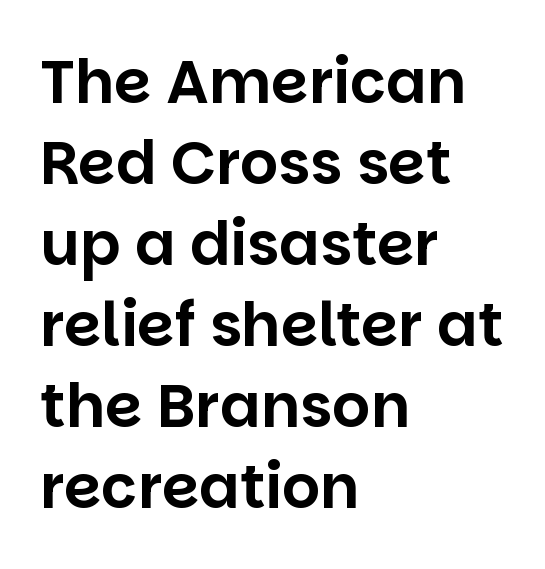
Q: Is the text italic (slanted)? A: No, it is upright.
Q: Is the typeface a serif or a sans-serif typeface? A: Sans-serif.
Q: Is the text underlined? A: No.
Q: How is the paragraph aligned? A: Left-aligned.
Q: Is the spacing between letters normal or unusually wide? A: Normal.
Q: Is the spacing between lines tight, normal or loose? A: Normal.
Q: Width (condensed, normal, or wide)? A: Normal.
Q: Stroke contrast? A: Low.
Q: x-height? A: Large.
Q: Monospaced? A: No.
